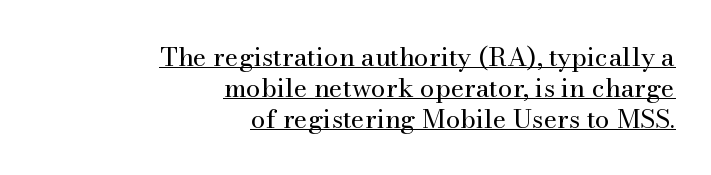
{"italic": "no", "bold": "no", "underline": "yes", "align": "right", "line_spacing_ratio": 1.19, "letter_spacing": "normal", "letter_spacing_em": 0.0, "glyph_px": 26}
